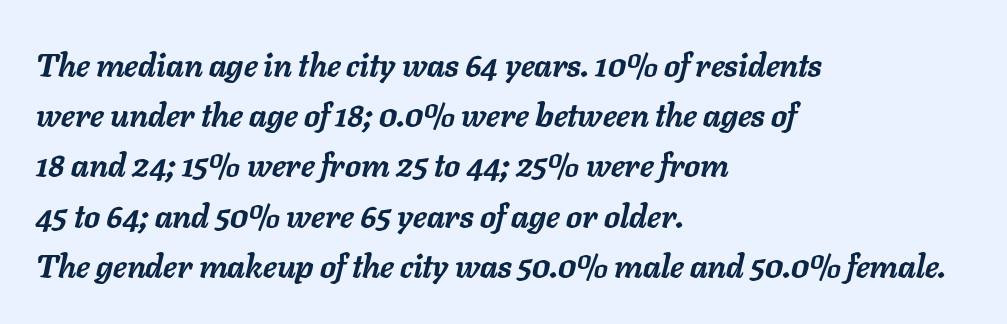
Q: Is the text bold? A: Yes.
Q: Is the text italic (slanted)? A: Yes, it leans right by about 11 degrees.
Q: Is the text underlined? A: No.
Q: How is the paragraph aligned? A: Left-aligned.
Q: Is the spacing between letters normal or unusually wide? A: Normal.
Q: Is the spacing between lines tight, normal or loose? A: Normal.
Q: Width (condensed, normal, or wide)? A: Normal.
Q: Stroke contrast? A: Low.
Q: x-height? A: Medium.
Q: Monospaced? A: No.
